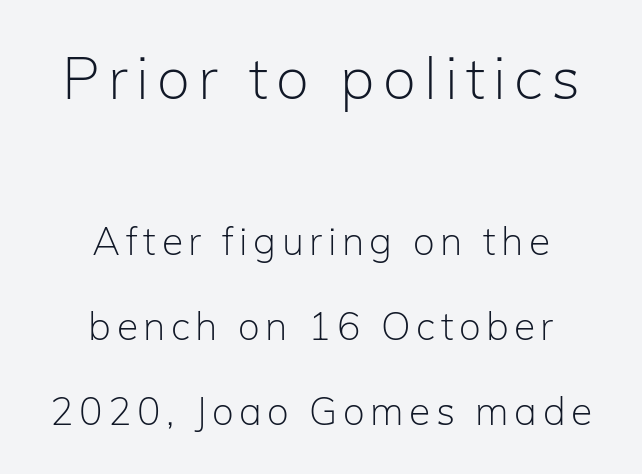
Q: Is the text bold? A: No.
Q: Is the text italic (slanted)? A: No, it is upright.
Q: Is the typeface a serif or a sans-serif typeface? A: Sans-serif.
Q: Is the text underlined? A: No.
Q: How is the paragraph aligned? A: Centered.
Q: Is the spacing between lines tight, normal or loose? A: Loose.
Q: Which block of text is set in a larger size, the first (top) or the second (bottom)? A: The first (top) one.
Q: Width (condensed, normal, or wide)? A: Normal.
Q: Stroke contrast? A: Low.
Q: x-height? A: Medium.
Q: Monospaced? A: No.
